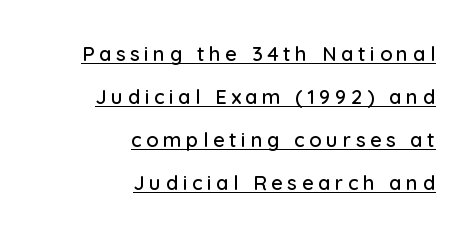
A great deal of white space separates one row of letters from the next. Emphasis is given by a line drawn under the lettering. Tall strokes in this sample are plumb rather than angled. The paragraph shown leans on its right margin.
